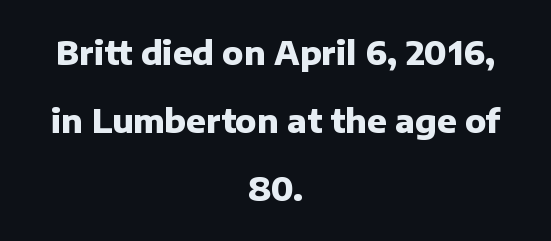
You could not count columns in this text — the font is proportionally spaced. The passage shown is typeset with a sans-serif family. If you drew a line through each stem, it would be perfectly vertical. Type without underlining.
